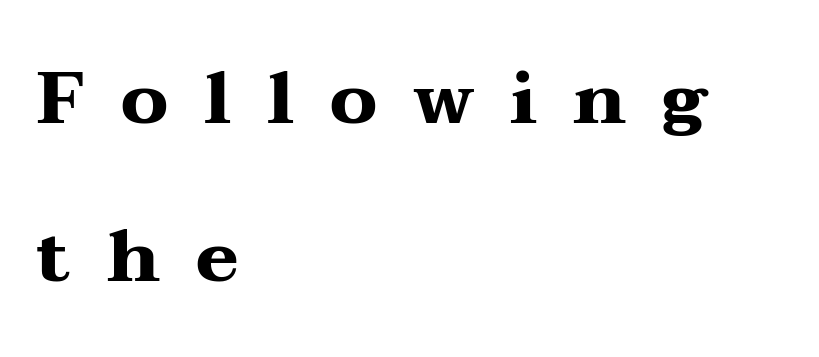
Q: Is the text bold? A: Yes.
Q: Is the text italic (slanted)? A: No, it is upright.
Q: Is the typeface a serif or a sans-serif typeface? A: Serif.
Q: Is the text underlined? A: No.
Q: How is the paragraph aligned? A: Left-aligned.
Q: Is the spacing between letters normal or unusually wide? A: Unusually wide.
Q: Is the spacing between lines tight, normal or loose? A: Loose.
Q: Width (condensed, normal, or wide)? A: Wide.
Q: Stroke contrast? A: Medium.
Q: x-height? A: Medium.
Q: Monospaced? A: No.
